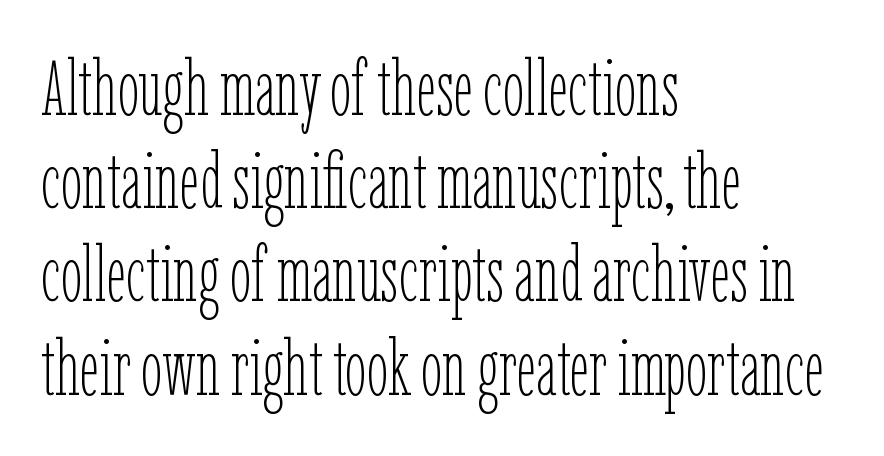
{"italic": "no", "bold": "no", "weight": "thin", "width": "condensed", "stroke_contrast": "low", "x_height": "medium", "monospaced": "no", "underline": "no", "align": "left", "line_spacing_ratio": 1.21, "letter_spacing": "normal", "letter_spacing_em": 0.0, "glyph_px": 77}
